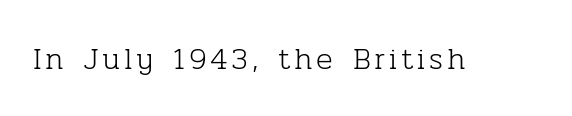
{"serif": "yes", "italic": "no", "bold": "no", "weight": "light", "width": "normal", "stroke_contrast": "low", "x_height": "medium", "monospaced": "no", "underline": "no", "glyph_px": 31}
